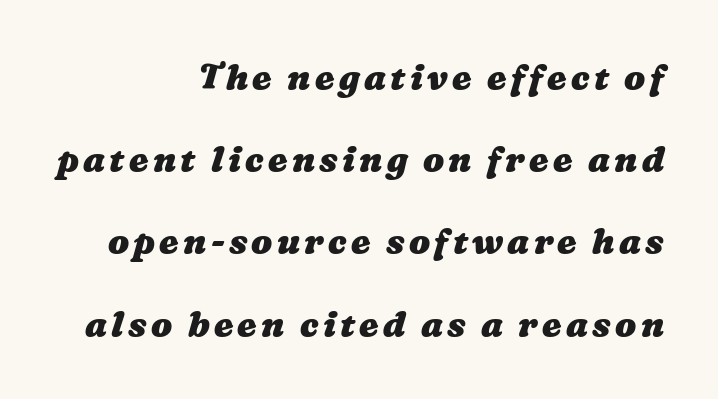
Q: Is the text bold? A: Yes.
Q: Is the text underlined? A: No.
Q: How is the paragraph aligned? A: Right-aligned.
Q: Is the spacing between lines tight, normal or loose? A: Loose.
Q: Width (condensed, normal, or wide)? A: Wide.
Q: Stroke contrast? A: Medium.
Q: x-height? A: Medium.
Q: Monospaced? A: No.
